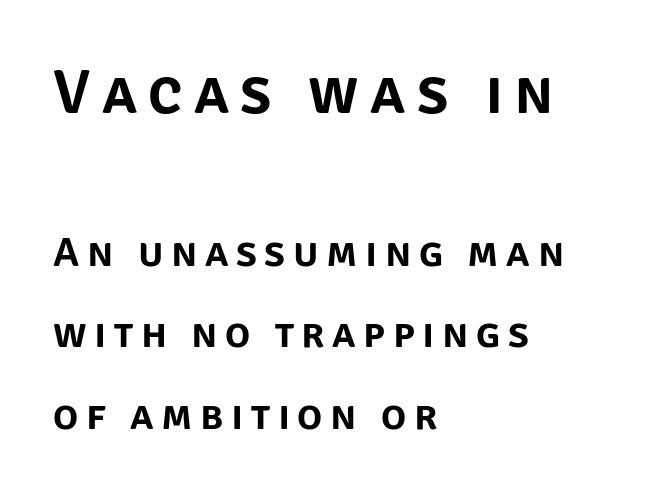
The image shows 63 px sans-serif type, upright; set left-aligned, loose line spacing (1.94x), not underlined; the first (top) block is 1.5x larger; low stroke contrast and a large x-height.
